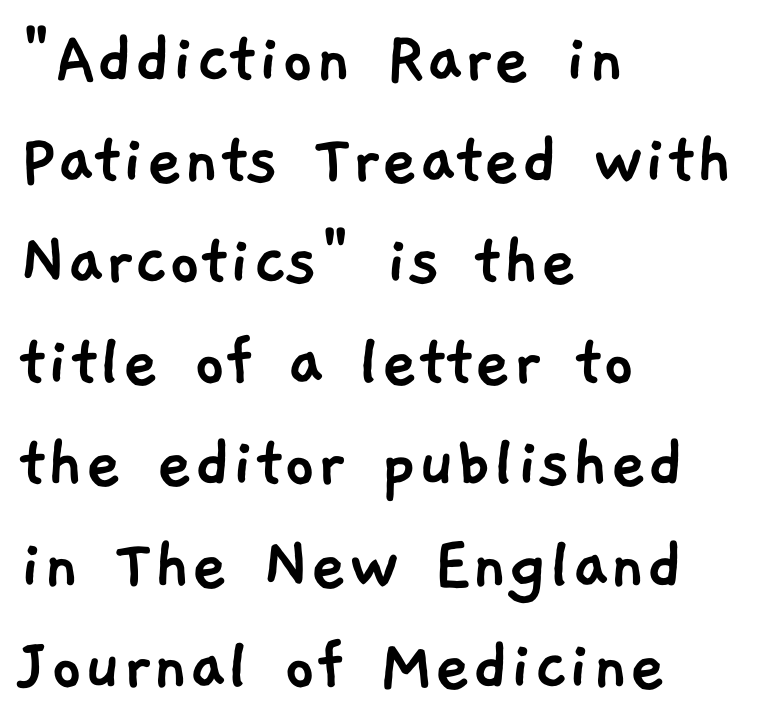
{"serif": "no", "width": "normal", "stroke_contrast": "low", "x_height": "medium", "monospaced": "no", "underline": "no", "align": "left", "line_spacing": "normal", "line_spacing_ratio": 1.28, "letter_spacing": "normal", "letter_spacing_em": 0.0, "glyph_px": 79}
